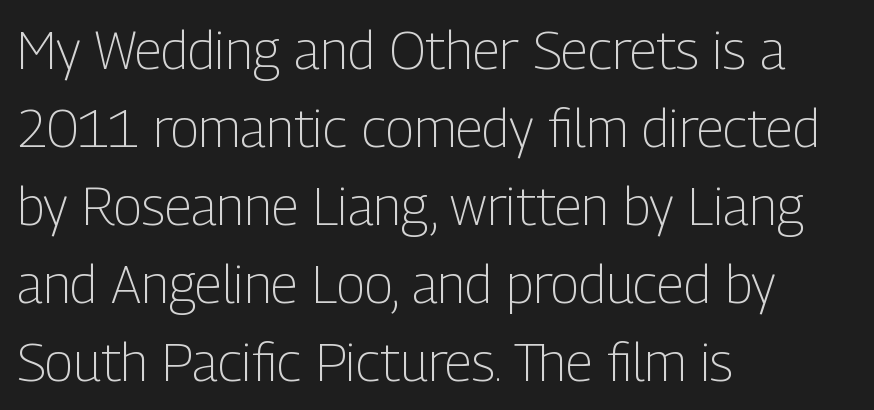
{"serif": "no", "italic": "no", "bold": "no", "weight": "light", "width": "condensed", "stroke_contrast": "low", "x_height": "medium", "monospaced": "no", "underline": "no", "align": "left", "line_spacing": "normal", "line_spacing_ratio": 1.47, "letter_spacing": "normal", "letter_spacing_em": 0.0, "glyph_px": 53}
